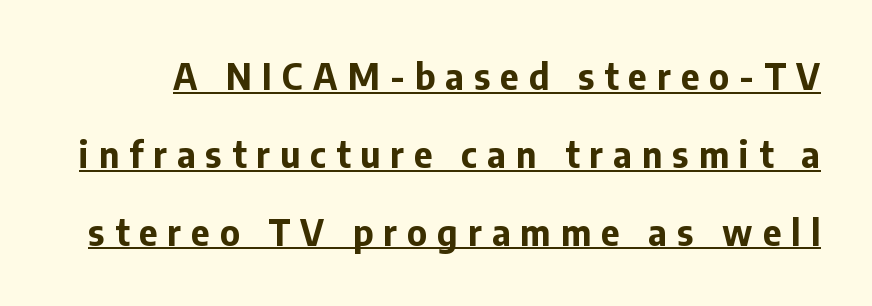
The image shows 36 px bold sans-serif type, upright; set loose line spacing (2.16x), unusually wide letter spacing (+0.28 em), underlined; low stroke contrast and a medium x-height.
